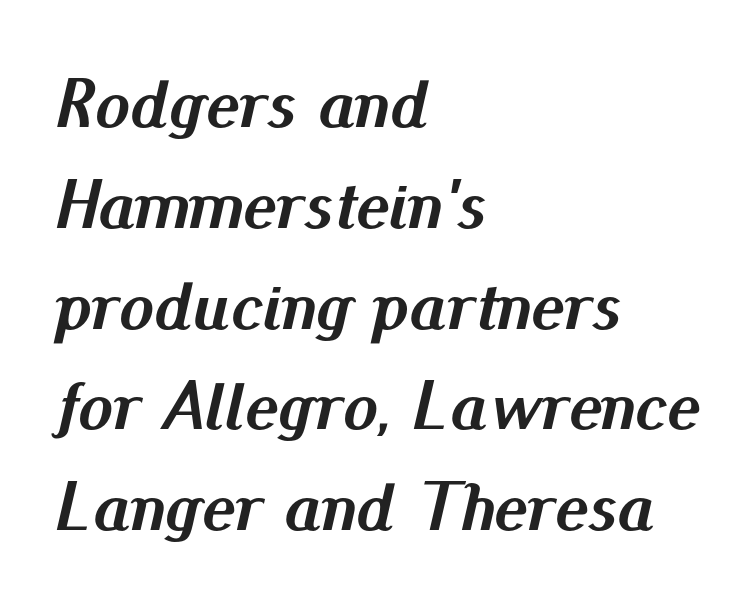
The image shows 70 px semibold type, italic (leaning right); set left-aligned, normal line spacing (1.44x), normal letter spacing, not underlined; medium stroke contrast and a small x-height.
